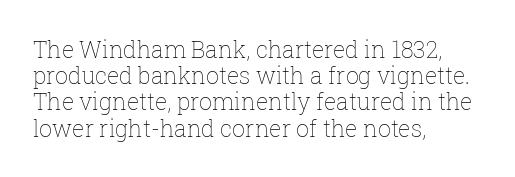
{"italic": "no", "bold": "no", "underline": "no", "align": "left", "line_spacing": "tight", "line_spacing_ratio": 1.14, "letter_spacing": "normal", "letter_spacing_em": 0.0, "glyph_px": 23}
